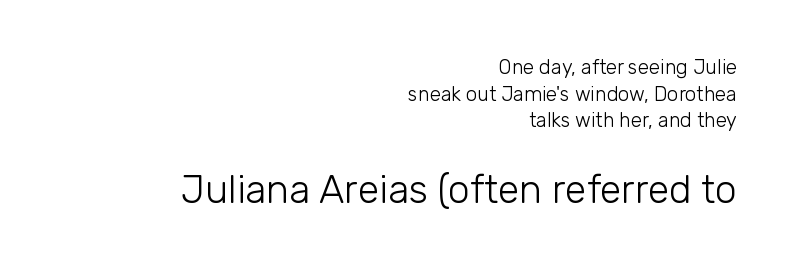
The image shows 39 px light sans-serif type, upright; set right-aligned, normal line spacing (1.33x), normal letter spacing, not underlined; the second (bottom) block is 1.95x larger; low stroke contrast and a medium x-height.
